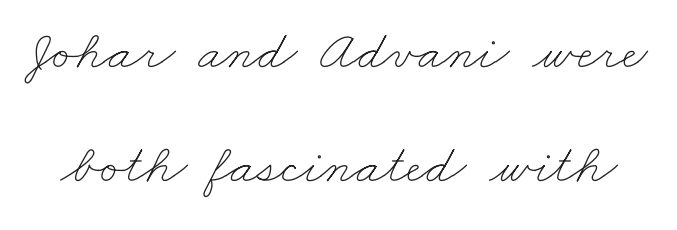
The image shows 56 px thin, wide type; set loose line spacing (2.04x), normal letter spacing, not underlined; low stroke contrast and a small x-height.
